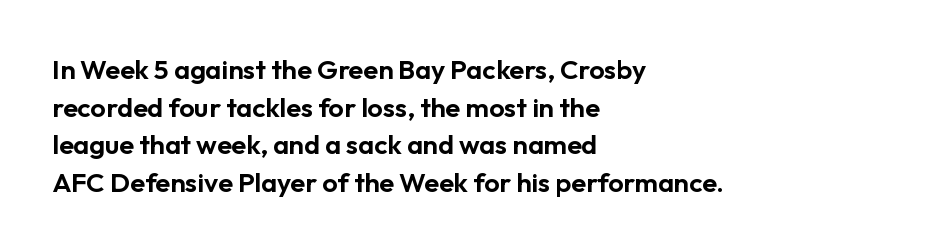
The image shows 27 px text type, upright; set left-aligned, normal line spacing (1.39x), normal letter spacing, not underlined.
